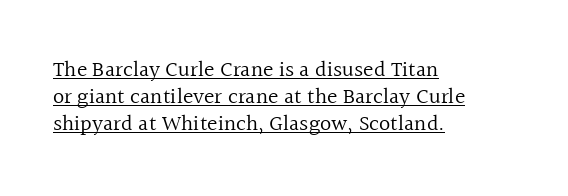
Layout note: lines flush left. The strokes carry an ordinary text weight at most. The tracking reads as untouched default to a designer's eye. The glyphs are accompanied by a horizontal stroke just below them. Ascenders rise straight up at ninety degrees.
